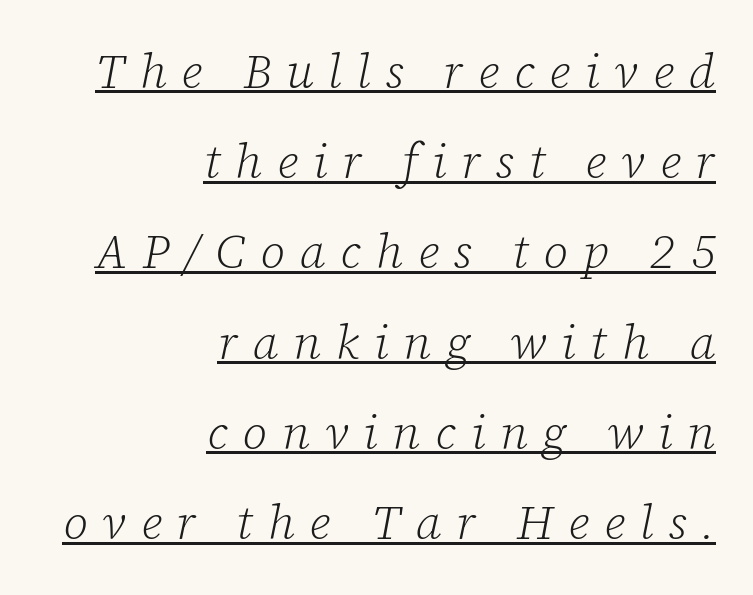
These lines are rendered in a variable-pitch font. Underlining? Definitely there. Which margin do the lines hug? The right one — the left edge is uneven. Designer's note — italics engaged.
